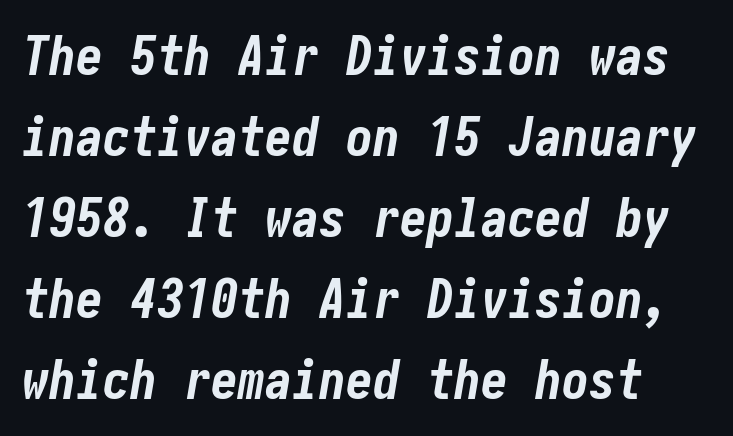
{"italic": "yes", "lean": "right", "slant_degrees": 10, "bold": "yes", "weight": "bold", "width": "condensed", "stroke_contrast": "low", "x_height": "medium", "underline": "no", "line_spacing": "normal", "line_spacing_ratio": 1.5, "letter_spacing": "normal", "letter_spacing_em": 0.0, "glyph_px": 54}
